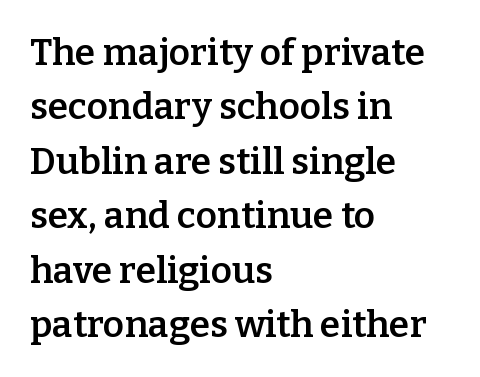
Q: Is the text bold? A: Semi-bold.
Q: Is the text italic (slanted)? A: No, it is upright.
Q: Is the typeface a serif or a sans-serif typeface? A: Serif.
Q: Is the text underlined? A: No.
Q: How is the paragraph aligned? A: Left-aligned.
Q: Is the spacing between letters normal or unusually wide? A: Normal.
Q: Is the spacing between lines tight, normal or loose? A: Normal.
Q: Width (condensed, normal, or wide)? A: Normal.
Q: Stroke contrast? A: Low.
Q: x-height? A: Medium.
Q: Monospaced? A: No.
